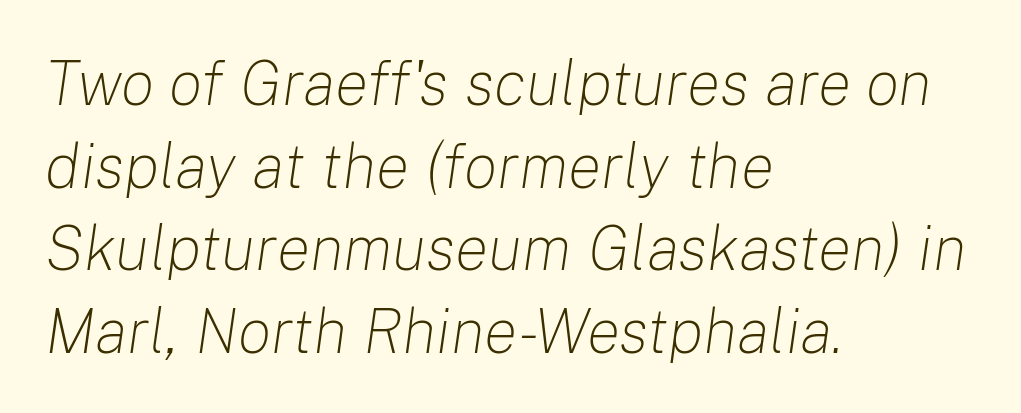
The image shows 63 px light type, italic (leaning right); set left-aligned, normal line spacing (1.31x), normal letter spacing, not underlined; low stroke contrast and a medium x-height.
